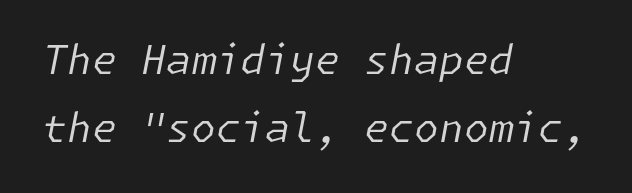
Q: Is the text bold? A: No.
Q: Is the text italic (slanted)? A: Yes, it leans right by about 11 degrees.
Q: Is the text underlined? A: No.
Q: How is the paragraph aligned? A: Left-aligned.
Q: Is the spacing between letters normal or unusually wide? A: Normal.
Q: Is the spacing between lines tight, normal or loose? A: Normal.
Q: Width (condensed, normal, or wide)? A: Normal.
Q: Stroke contrast? A: Low.
Q: x-height? A: Medium.
